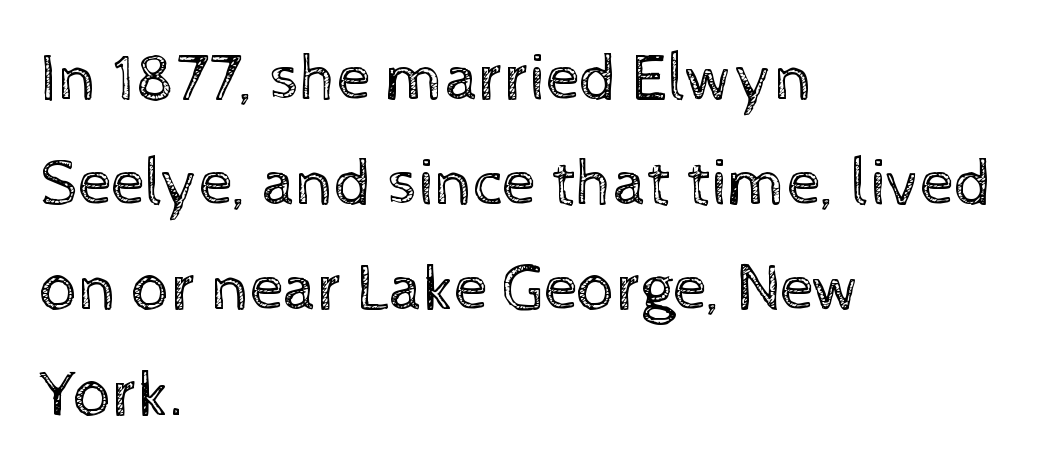
Q: Is the text bold? A: No.
Q: Is the text italic (slanted)? A: No, it is upright.
Q: Is the text underlined? A: No.
Q: How is the paragraph aligned? A: Left-aligned.
Q: Is the spacing between letters normal or unusually wide? A: Normal.
Q: Is the spacing between lines tight, normal or loose? A: Normal.
Q: Width (condensed, normal, or wide)? A: Normal.
Q: x-height? A: Medium.
Q: Monospaced? A: No.
